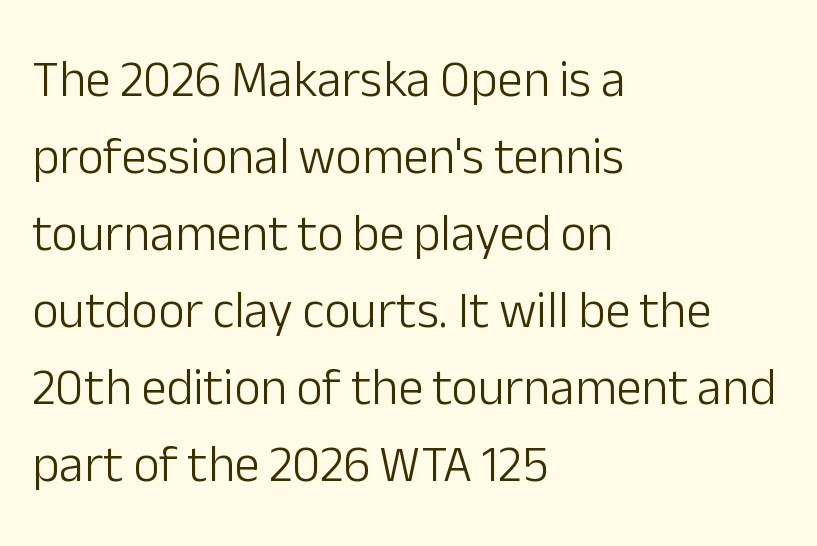
{"serif": "no", "italic": "no", "bold": "no", "weight": "light", "width": "normal", "stroke_contrast": "low", "x_height": "medium", "monospaced": "no", "underline": "no", "align": "left", "line_spacing": "normal", "line_spacing_ratio": 1.51, "letter_spacing": "normal", "letter_spacing_em": 0.0, "glyph_px": 51}
